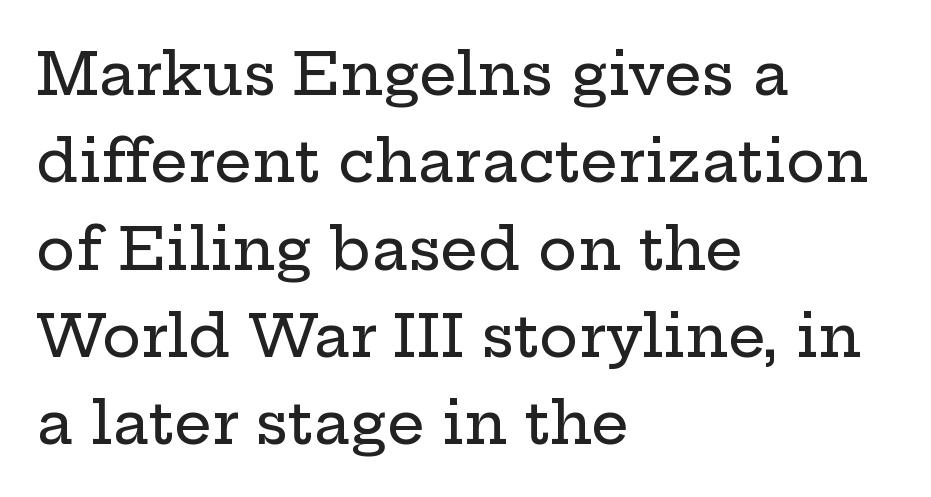
The image shows 59 px wide serif type, upright; set left-aligned, normal line spacing (1.48x), normal letter spacing, not underlined; low stroke contrast and a medium x-height.
